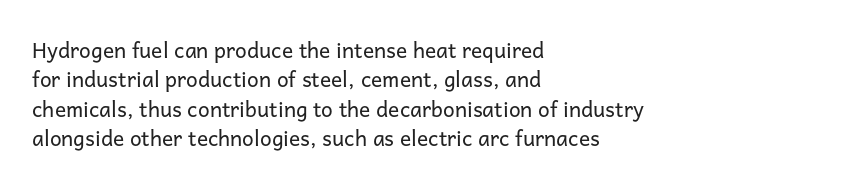
Q: Is the text bold? A: No.
Q: Is the text italic (slanted)? A: No, it is upright.
Q: Is the text underlined? A: No.
Q: How is the paragraph aligned? A: Left-aligned.
Q: Is the spacing between letters normal or unusually wide? A: Normal.
Q: Is the spacing between lines tight, normal or loose? A: Normal.
